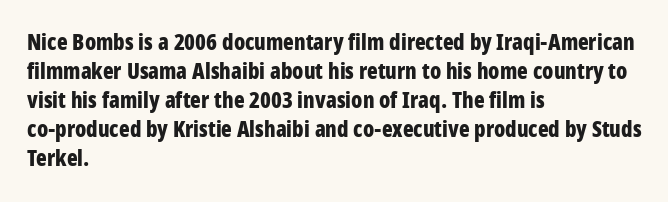
The image shows 22 px bold type, upright; set left-aligned, normal line spacing (1.32x), normal letter spacing, not underlined.
